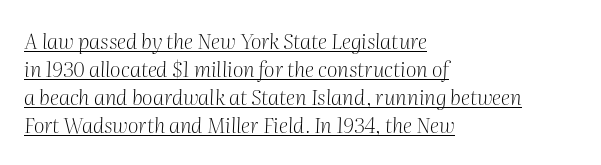
The image shows 21 px text type, italic (leaning right); set left-aligned, normal line spacing (1.34x), normal letter spacing, underlined.
